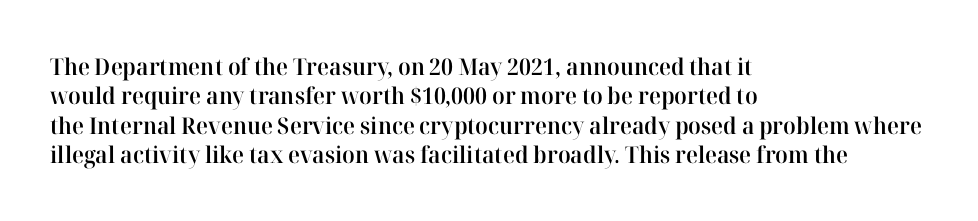
{"italic": "no", "bold": "semi", "underline": "no", "align": "left", "line_spacing": "normal", "line_spacing_ratio": 1.28, "letter_spacing": "normal", "letter_spacing_em": 0.0, "glyph_px": 23}
